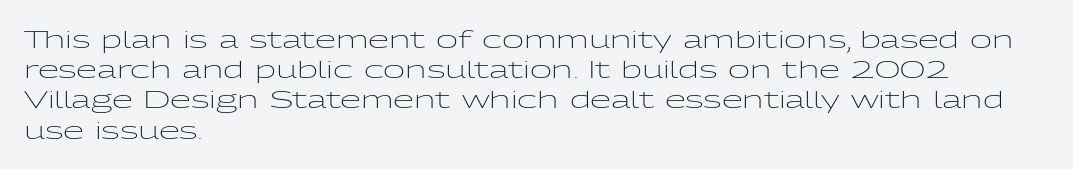
{"italic": "no", "bold": "no", "underline": "no", "align": "left", "line_spacing": "normal", "line_spacing_ratio": 1.26, "letter_spacing": "normal", "letter_spacing_em": 0.0, "glyph_px": 24}
